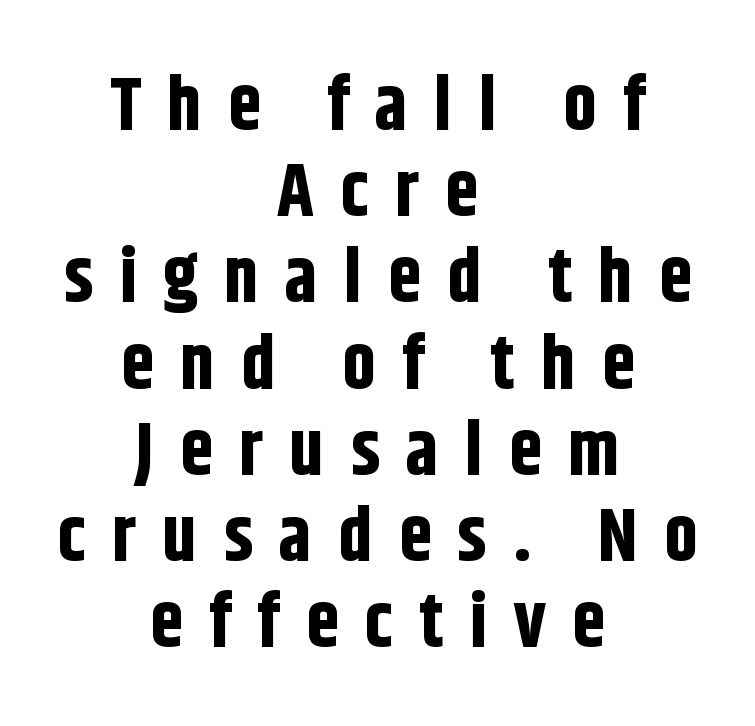
{"serif": "no", "italic": "no", "bold": "yes", "weight": "bold", "width": "condensed", "stroke_contrast": "low", "x_height": "large", "monospaced": "no", "underline": "no", "align": "center", "line_spacing": "tight", "line_spacing_ratio": 1.15, "letter_spacing": "wide", "letter_spacing_em": 0.35, "glyph_px": 75}
